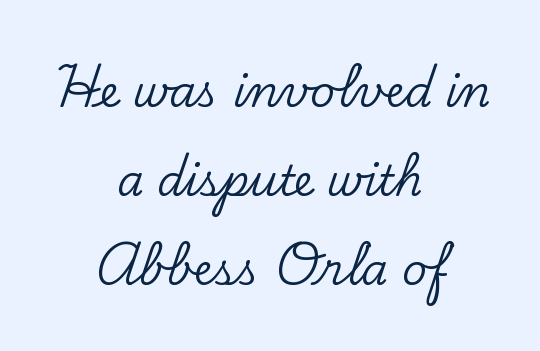
Q: Is the text italic (slanted)? A: Yes.
Q: Is the typeface a serif or a sans-serif typeface? A: Serif.
Q: Is the text underlined? A: No.
Q: How is the paragraph aligned? A: Centered.
Q: Is the spacing between letters normal or unusually wide? A: Normal.
Q: Is the spacing between lines tight, normal or loose? A: Loose.
Q: Width (condensed, normal, or wide)? A: Normal.
Q: Stroke contrast? A: Low.
Q: x-height? A: Small.
Q: Monospaced? A: No.
